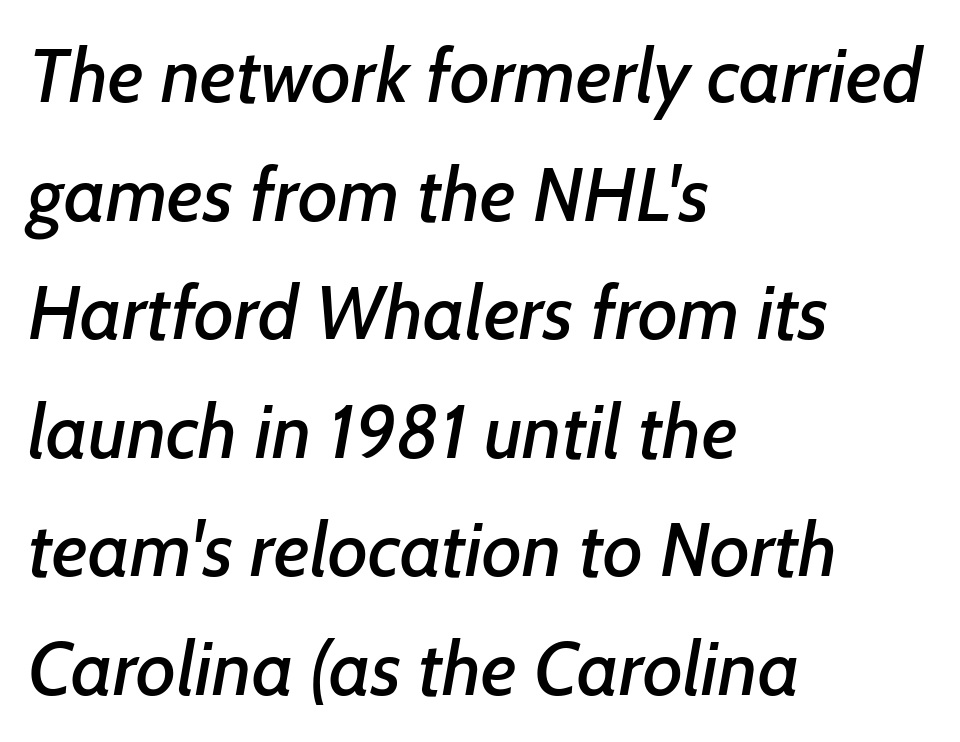
The image shows 76 px sans-serif type; set left-aligned, normal line spacing (1.56x), normal letter spacing, not underlined; low stroke contrast and a medium x-height.
